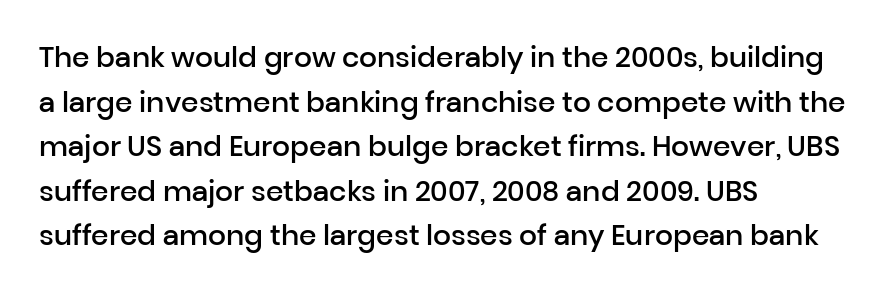
{"serif": "no", "italic": "no", "bold": "semi", "weight": "semibold", "width": "normal", "stroke_contrast": "low", "x_height": "medium", "monospaced": "no", "underline": "no", "align": "left", "line_spacing": "normal", "line_spacing_ratio": 1.59, "letter_spacing": "normal", "letter_spacing_em": 0.0, "glyph_px": 28}
